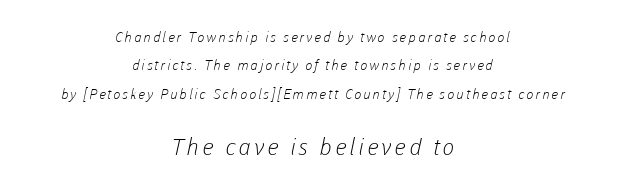
Q: Is the text bold? A: No.
Q: Is the text underlined? A: No.
Q: How is the paragraph aligned? A: Centered.
Q: Is the spacing between lines tight, normal or loose? A: Loose.
Q: Which block of text is set in a larger size, the first (top) or the second (bottom)? A: The second (bottom) one.
